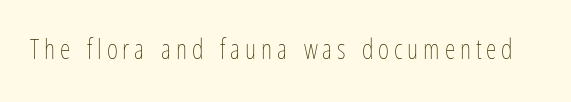
Q: Is the text bold? A: No.
Q: Is the text italic (slanted)? A: No, it is upright.
Q: Is the text underlined? A: No.
